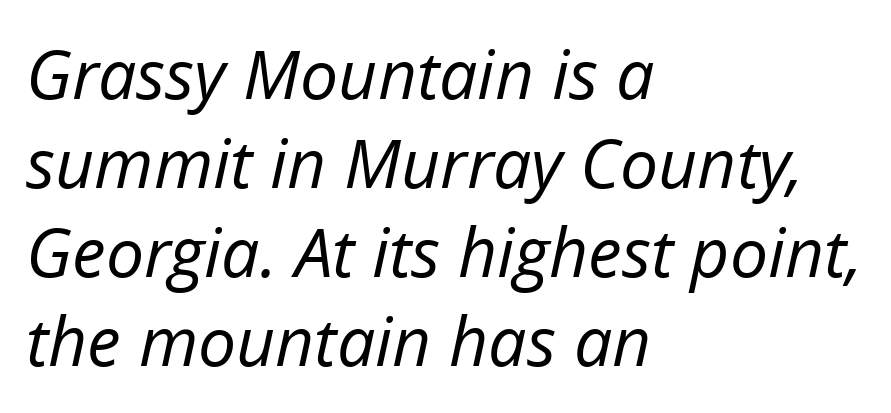
The typography opts for an oblique posture over an upright one. The line texture is even and compact thanks to regular tracking. The baseline area is clear. These lines sit exactly where default settings would place them. Stroke mass is kept to a normal reading level or below.
